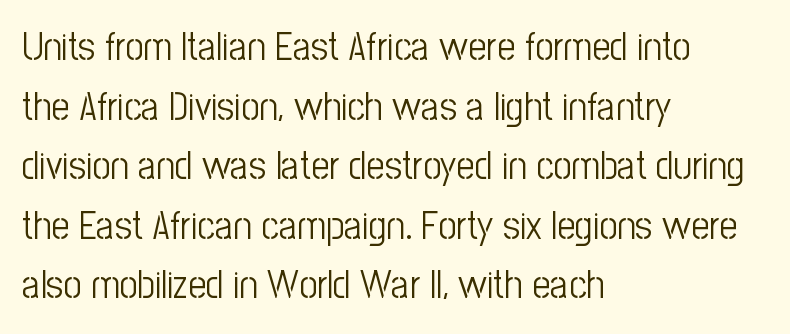
Regular leading. This rendering features lettering with no underline. The lines in this sample share a left origin and differ only in where they stop. These lines are composed in type without serifs.
